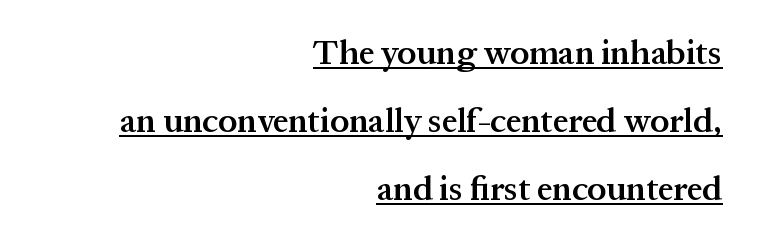
{"serif": "yes", "italic": "no", "bold": "semi", "weight": "semibold", "width": "normal", "stroke_contrast": "medium", "x_height": "medium", "monospaced": "no", "underline": "yes", "align": "right", "line_spacing": "loose", "line_spacing_ratio": 2.0, "letter_spacing": "normal", "letter_spacing_em": 0.0, "glyph_px": 34}
